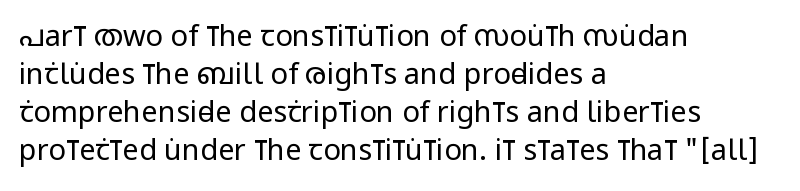
Q: Is the text bold? A: No.
Q: Is the text italic (slanted)? A: No, it is upright.
Q: Is the typeface a serif or a sans-serif typeface? A: Sans-serif.
Q: Is the text underlined? A: No.
Q: How is the paragraph aligned? A: Left-aligned.
Q: Is the spacing between letters normal or unusually wide? A: Normal.
Q: Is the spacing between lines tight, normal or loose? A: Normal.
Q: Width (condensed, normal, or wide)? A: Condensed.
Q: Stroke contrast? A: Low.
Q: x-height? A: Large.
Q: Monospaced? A: No.
